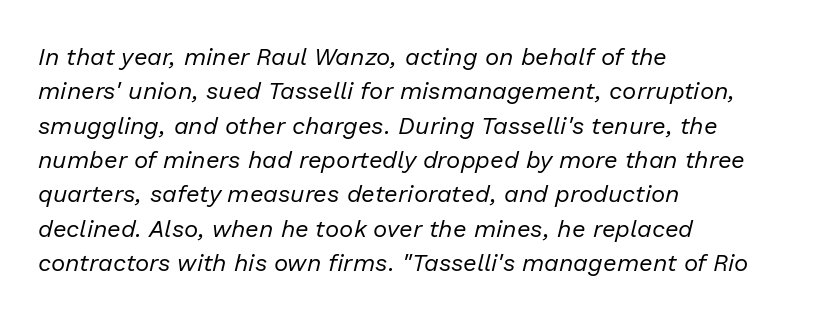
Q: Is the text bold? A: No.
Q: Is the text italic (slanted)? A: Yes, it leans right by about 13 degrees.
Q: Is the text underlined? A: No.
Q: How is the paragraph aligned? A: Left-aligned.
Q: Is the spacing between letters normal or unusually wide? A: Normal.
Q: Is the spacing between lines tight, normal or loose? A: Normal.
